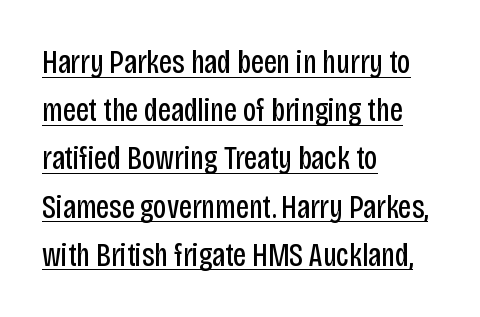
The image shows 33 px regular-weight, condensed sans-serif type, upright; set left-aligned, normal line spacing (1.46x), normal letter spacing, underlined; low stroke contrast and a large x-height.
